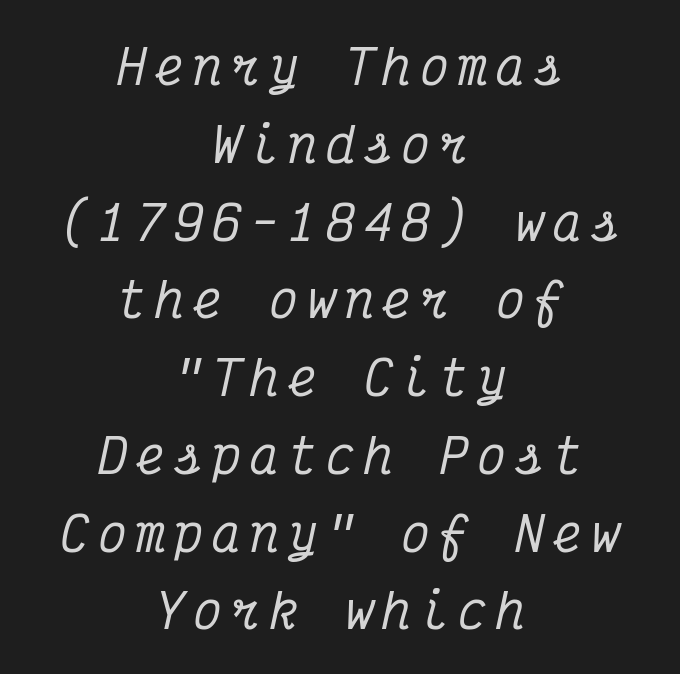
{"serif": "yes", "italic": "yes", "lean": "right", "slant_degrees": 12, "width": "condensed", "stroke_contrast": "medium", "x_height": "medium", "monospaced": "yes", "underline": "no", "align": "center", "line_spacing": "normal", "line_spacing_ratio": 1.62, "glyph_px": 48}
